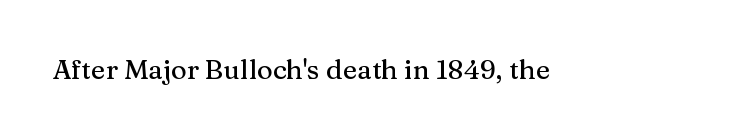
{"italic": "no", "underline": "no", "letter_spacing": "normal", "letter_spacing_em": 0.0, "glyph_px": 27}
